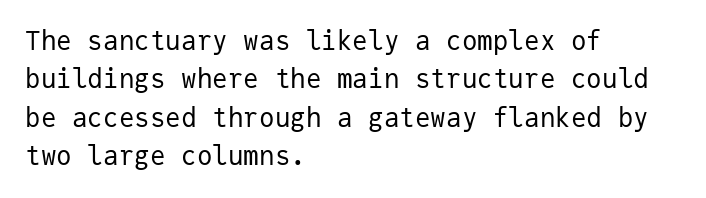
Leftover space on each line is placed entirely after the last word. The font sits on the lighter half of the weight spectrum, regular included. Here the glyphs are tracked normally, forming tight word shapes. Evenly set lines give the paragraph a standard silhouette. The area under the type is left untouched. The letters stand upright; this is a roman face.
